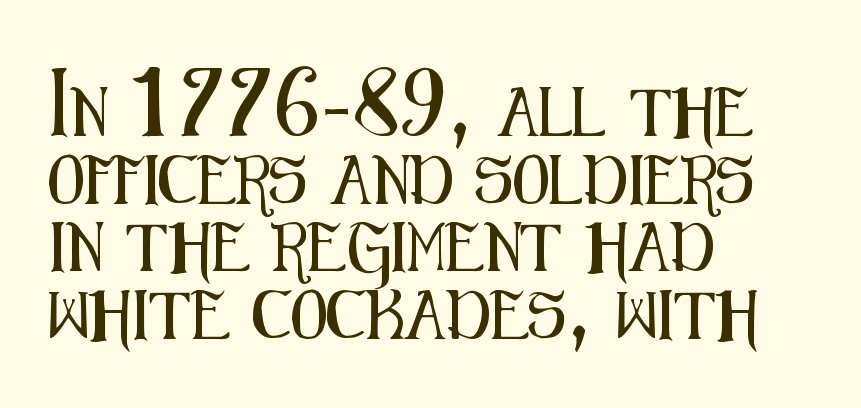
A typesetter would call this zero additional tracking. Note the varied advance widths — an 'i' is clearly narrower than an 'm'. Line spacing here is normal.
